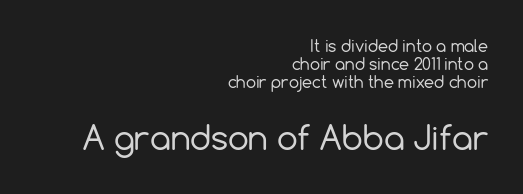
Q: Is the text bold? A: No.
Q: Is the text italic (slanted)? A: No, it is upright.
Q: Is the typeface a serif or a sans-serif typeface? A: Sans-serif.
Q: Is the text underlined? A: No.
Q: How is the paragraph aligned? A: Right-aligned.
Q: Is the spacing between letters normal or unusually wide? A: Normal.
Q: Is the spacing between lines tight, normal or loose? A: Tight.
Q: Which block of text is set in a larger size, the first (top) or the second (bottom)? A: The second (bottom) one.
Q: Width (condensed, normal, or wide)? A: Normal.
Q: x-height? A: Medium.
Q: Monospaced? A: No.
